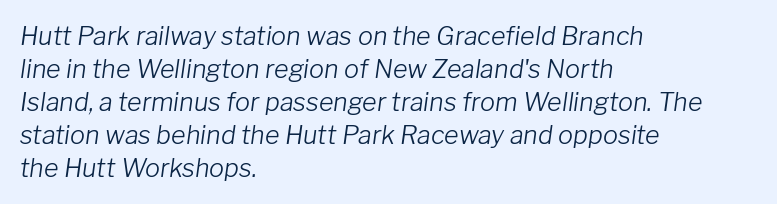
The image shows 25 px text type, italic (leaning right); set left-aligned, normal line spacing (1.32x), normal letter spacing, not underlined.
